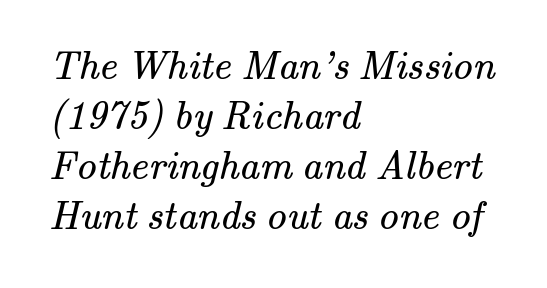
Q: Is the text bold? A: No.
Q: Is the typeface a serif or a sans-serif typeface? A: Serif.
Q: Is the text underlined? A: No.
Q: How is the paragraph aligned? A: Left-aligned.
Q: Is the spacing between letters normal or unusually wide? A: Normal.
Q: Is the spacing between lines tight, normal or loose? A: Normal.
Q: Width (condensed, normal, or wide)? A: Normal.
Q: Stroke contrast? A: Medium.
Q: x-height? A: Small.
Q: Monospaced? A: No.
